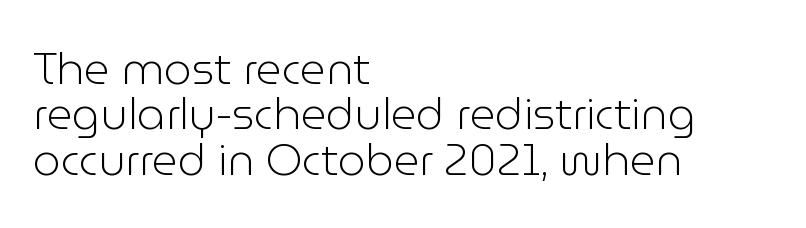
The image shows 44 px light sans-serif type, upright; set left-aligned, tight line spacing (1.03x), normal letter spacing, not underlined; low stroke contrast and a medium x-height.
